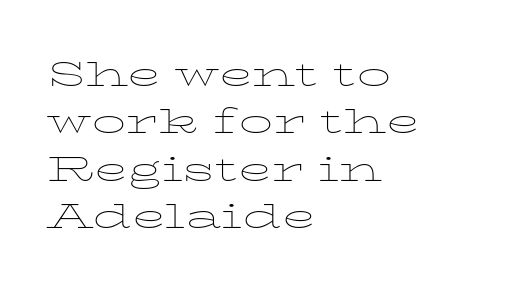
Is the letter spacing exaggerated? No — it looks like the ordinary default. Proportional: the letters do not fall into vertical columns. Quick note: not italic, upright. One glance says typical: line gaps are just what's usual. Classification — serif. A classic flush-left, rag-right setting is used for this passage.
